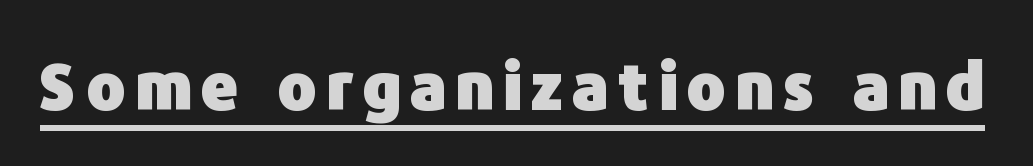
The image shows 65 px heavy sans-serif type, upright; set underlined; low stroke contrast and a medium x-height.
